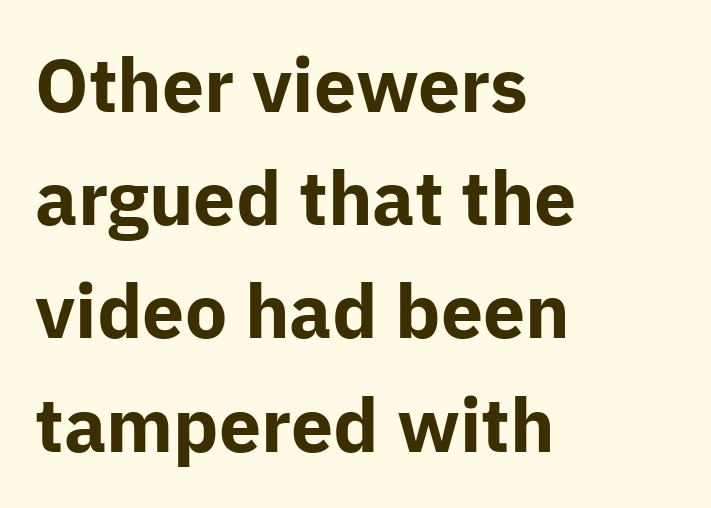
The image shows 75 px bold sans-serif type, upright; set left-aligned, normal line spacing (1.51x), normal letter spacing, not underlined; low stroke contrast and a medium x-height.
